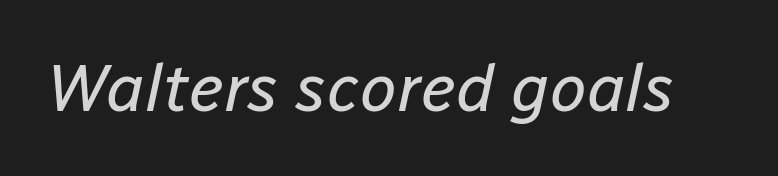
The image shows 67 px regular-weight type, italic (leaning right); set normal letter spacing, not underlined; low stroke contrast and a medium x-height.
